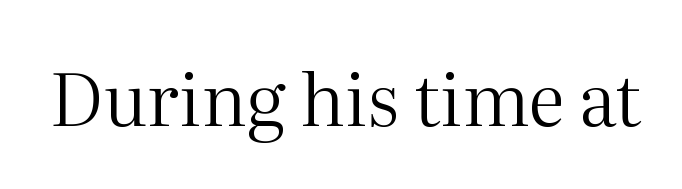
Q: Is the text bold? A: No.
Q: Is the text italic (slanted)? A: No, it is upright.
Q: Is the typeface a serif or a sans-serif typeface? A: Serif.
Q: Is the text underlined? A: No.
Q: Is the spacing between letters normal or unusually wide? A: Normal.
Q: Width (condensed, normal, or wide)? A: Normal.
Q: Stroke contrast? A: Medium.
Q: x-height? A: Medium.
Q: Monospaced? A: No.
